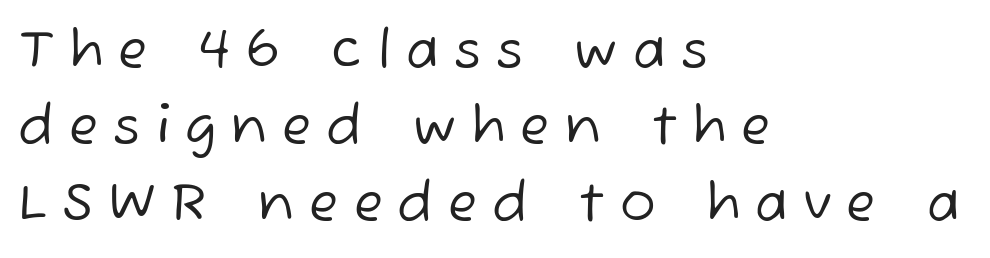
{"serif": "no", "bold": "no", "weight": "regular", "width": "normal", "stroke_contrast": "low", "x_height": "medium", "monospaced": "no", "underline": "no", "align": "left", "line_spacing": "normal", "line_spacing_ratio": 1.44, "letter_spacing": "wide", "letter_spacing_em": 0.29, "glyph_px": 53}
